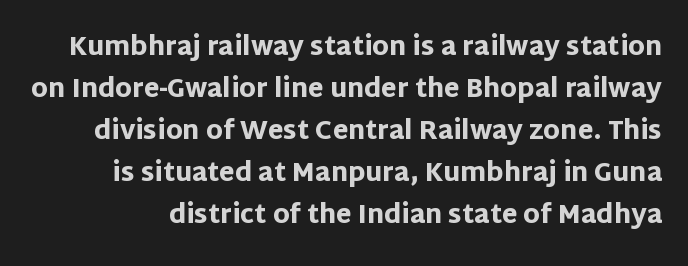
Honestly, the letter spacing is just normal — you wouldn't notice it. The lettering stays uniformly vertical, giving the passage a roman look. Bare-footed words on every line. Quick note: interline space is typical. Strokes here are thick enough to call this a true bold.
